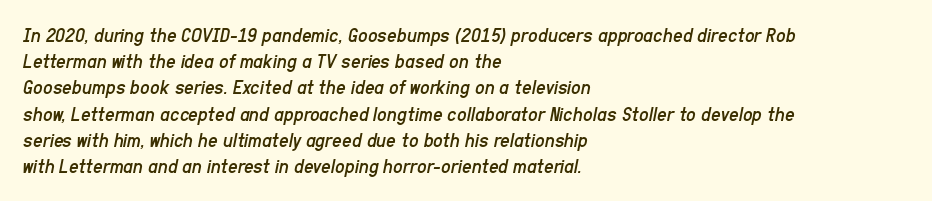
The image shows 21 px text type, italic (leaning right); set left-aligned, normal line spacing (1.25x), normal letter spacing, not underlined.
